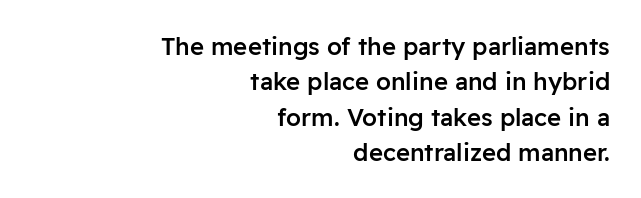
Letters rest on an invisible, unmarked baseline. The lettering stays uniformly vertical, giving the passage a roman look. Caption: multi-line text, flush right, ragged left. Does extra space separate the letters? No, they use regular spacing. The glyphs have the mass of a demibold cut, below bold.
